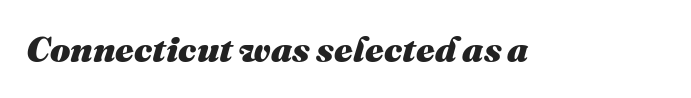
Tall strokes in this sample are angled rather than plumb. As a designer I'd log this as weight 700, bold. The letters advance in unequal steps, a hallmark of proportional type. Plain, unruled lines of type. Spacing between characters is what you'd get straight out of the box.
